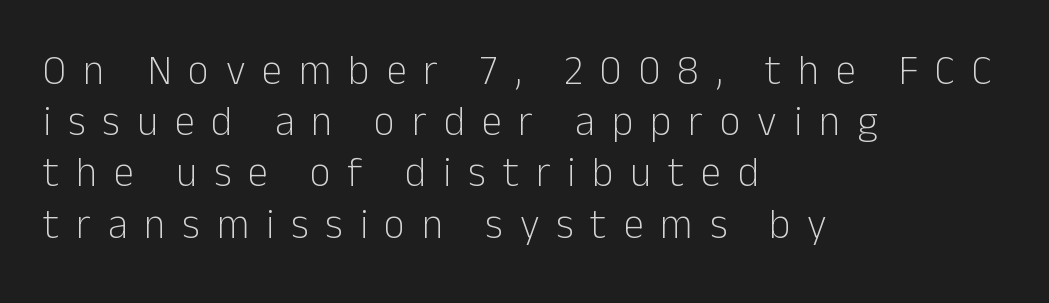
Tall strokes in this sample are plumb rather than angled. Horizontal bands of white between lines are of average thickness. This reads as an unemphasized weight, regular at the heaviest. A bare baseline throughout the passage. The characters display no serif detailing; their extremities are plain. Left-aligned paragraph, ragged on the right.
